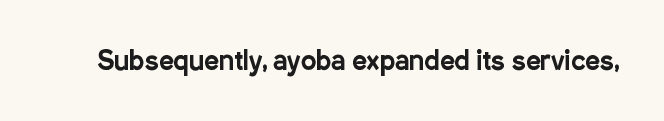
The image shows 26 px text type, upright; set normal letter spacing, not underlined.
